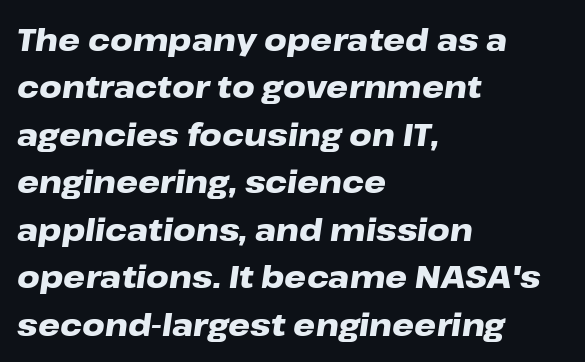
The baseline area is clear. Interline gaps are of average width in this sample. A full-strength bold gives these letters their thick strokes. Does extra space separate the letters? No, they use regular spacing.
